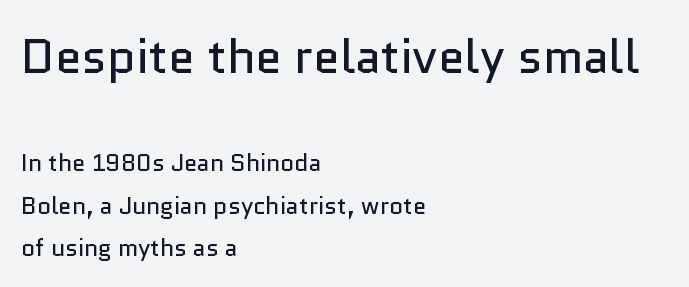
Q: Is the text bold? A: No.
Q: Is the text italic (slanted)? A: No, it is upright.
Q: Is the typeface a serif or a sans-serif typeface? A: Sans-serif.
Q: Is the text underlined? A: No.
Q: How is the paragraph aligned? A: Left-aligned.
Q: Is the spacing between letters normal or unusually wide? A: Normal.
Q: Which block of text is set in a larger size, the first (top) or the second (bottom)? A: The first (top) one.
Q: Width (condensed, normal, or wide)? A: Normal.
Q: Stroke contrast? A: Low.
Q: x-height? A: Medium.
Q: Monospaced? A: No.
